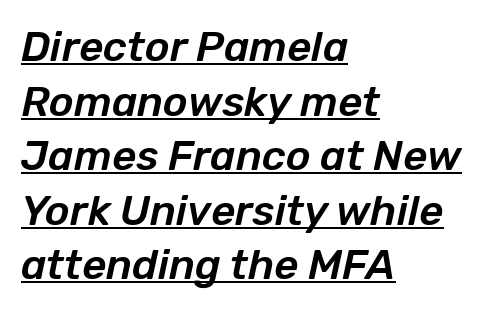
Q: Is the text italic (slanted)? A: Yes, it leans right by about 12 degrees.
Q: Is the text underlined? A: Yes.
Q: How is the paragraph aligned? A: Left-aligned.
Q: Is the spacing between letters normal or unusually wide? A: Normal.
Q: Is the spacing between lines tight, normal or loose? A: Normal.
Q: Width (condensed, normal, or wide)? A: Normal.
Q: Stroke contrast? A: Low.
Q: x-height? A: Medium.
Q: Monospaced? A: No.
